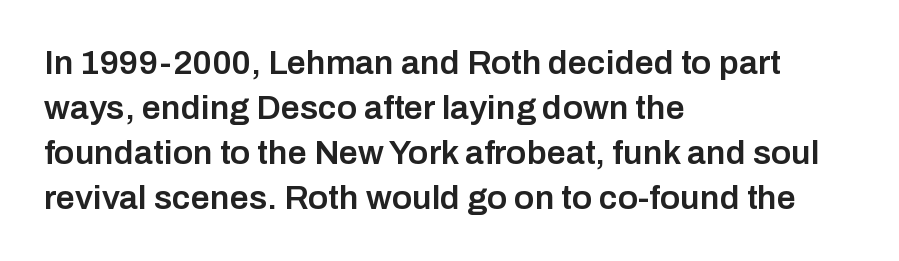
{"serif": "no", "italic": "no", "bold": "semi", "weight": "semibold", "width": "normal", "stroke_contrast": "low", "x_height": "medium", "monospaced": "no", "underline": "no", "align": "left", "line_spacing": "normal", "line_spacing_ratio": 1.32, "letter_spacing": "normal", "letter_spacing_em": 0.0, "glyph_px": 34}
